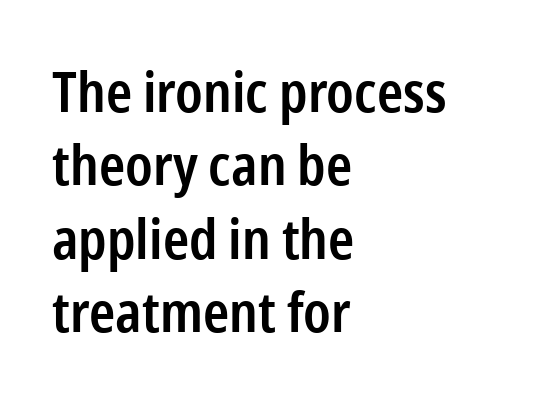
The image shows 56 px semibold, condensed sans-serif type, upright; set left-aligned, normal line spacing (1.31x), normal letter spacing, not underlined; low stroke contrast and a medium x-height.
